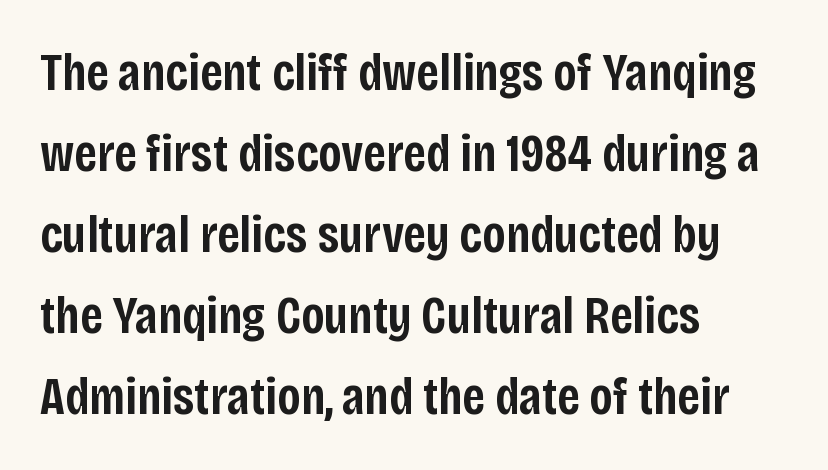
{"serif": "no", "italic": "no", "bold": "semi", "weight": "semibold", "width": "condensed", "stroke_contrast": "low", "x_height": "large", "monospaced": "no", "underline": "no", "align": "left", "line_spacing": "normal", "line_spacing_ratio": 1.53, "letter_spacing": "normal", "letter_spacing_em": 0.0, "glyph_px": 53}
